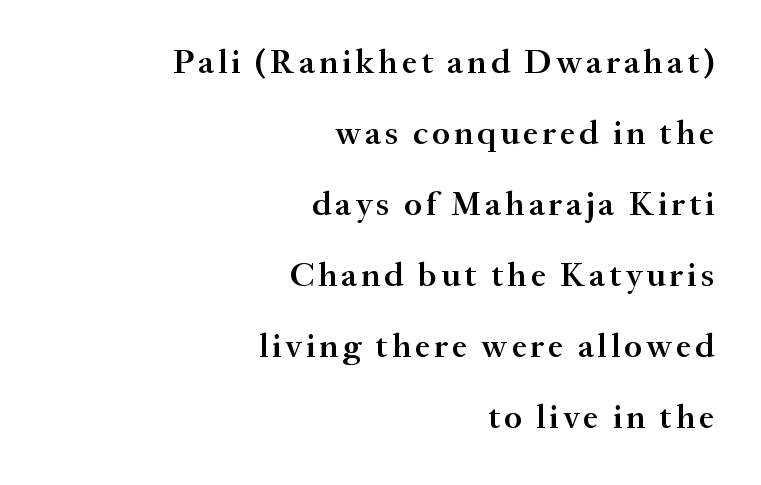
{"serif": "yes", "italic": "no", "bold": "semi", "weight": "semibold", "width": "normal", "stroke_contrast": "medium", "x_height": "small", "monospaced": "no", "underline": "no", "align": "right", "line_spacing": "loose", "line_spacing_ratio": 2.09, "glyph_px": 34}
